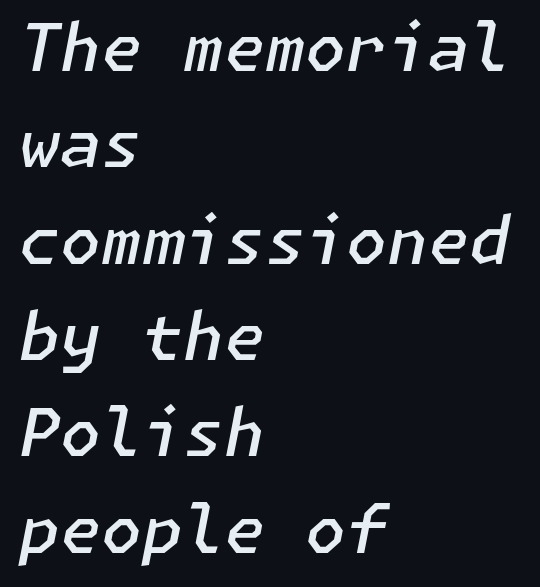
The image shows 66 px semibold type, italic (leaning right); set left-aligned, normal line spacing (1.46x), normal letter spacing, not underlined; low stroke contrast and a medium x-height.
